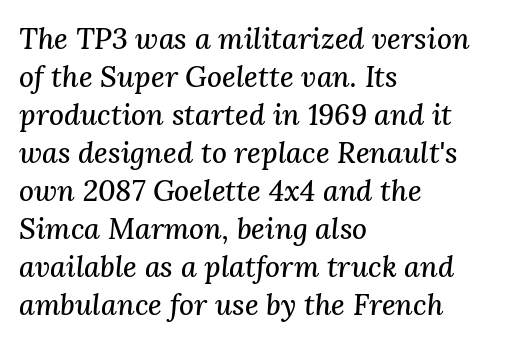
{"serif": "yes", "italic": "yes", "lean": "right", "slant_degrees": 3, "width": "normal", "stroke_contrast": "medium", "x_height": "medium", "monospaced": "no", "underline": "no", "align": "left", "line_spacing": "normal", "line_spacing_ratio": 1.31, "letter_spacing": "normal", "letter_spacing_em": 0.0, "glyph_px": 29}
